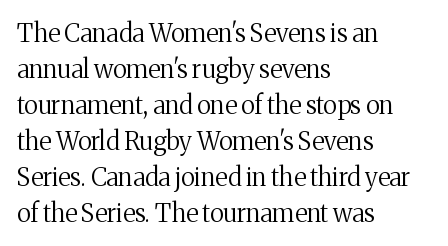
The rendering anchors every line to the left-hand side. Words appear dense and cohesive because spacing is normal. Does the leading feel generous? No, just average. A quiet, ordinary-to-light weight characterises the typeface.
